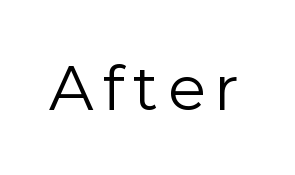
The image shows 62 px regular-weight sans-serif type, upright; set not underlined; a medium x-height.
